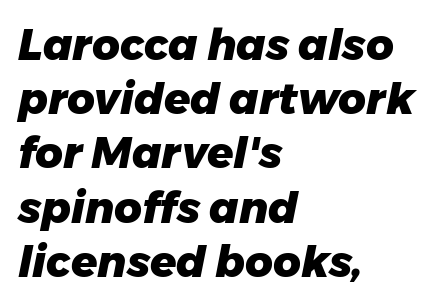
Reading down the block, your eye returns to a fixed left position each line. Emphasis by weight is at full strength: bold. There is no visible air inserted between adjacent glyphs. Slanted lettering throughout. Summary of vertical rhythm: regular, with standard interline spacing. No word sits above an underline.
